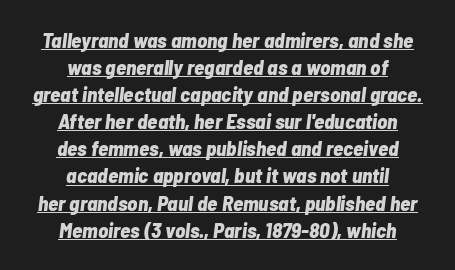
Q: Is the text bold? A: Yes.
Q: Is the text italic (slanted)? A: Yes, it leans right by about 7 degrees.
Q: Is the text underlined? A: Yes.
Q: How is the paragraph aligned? A: Centered.
Q: Is the spacing between letters normal or unusually wide? A: Normal.
Q: Is the spacing between lines tight, normal or loose? A: Normal.
